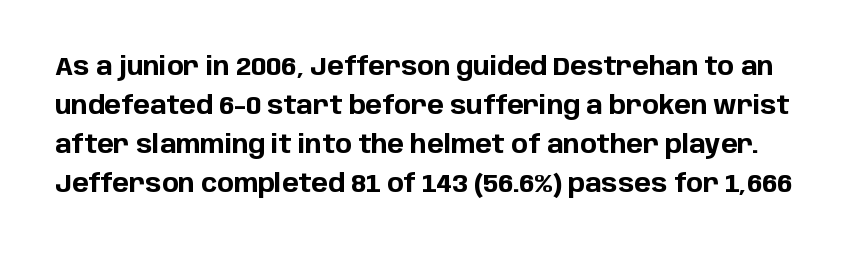
Q: Is the text bold? A: Yes.
Q: Is the text italic (slanted)? A: No, it is upright.
Q: Is the text underlined? A: No.
Q: Is the spacing between letters normal or unusually wide? A: Normal.
Q: Is the spacing between lines tight, normal or loose? A: Normal.
